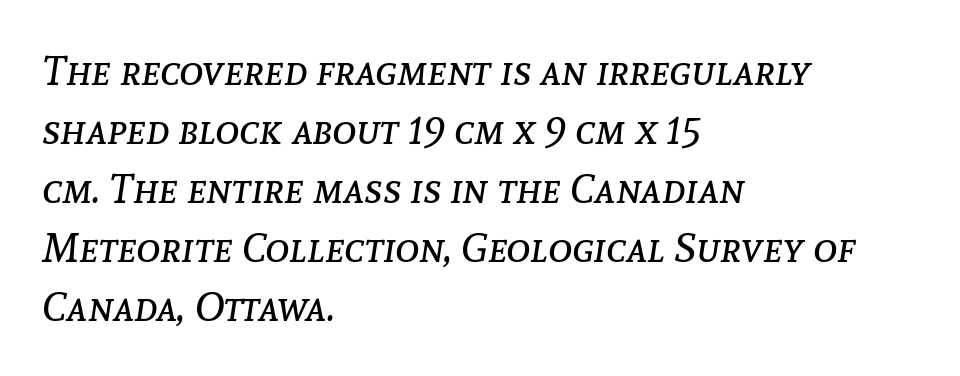
The image shows 41 px regular-weight type, italic (leaning right); set left-aligned, normal line spacing (1.44x), normal letter spacing, not underlined; low stroke contrast and a medium x-height.
